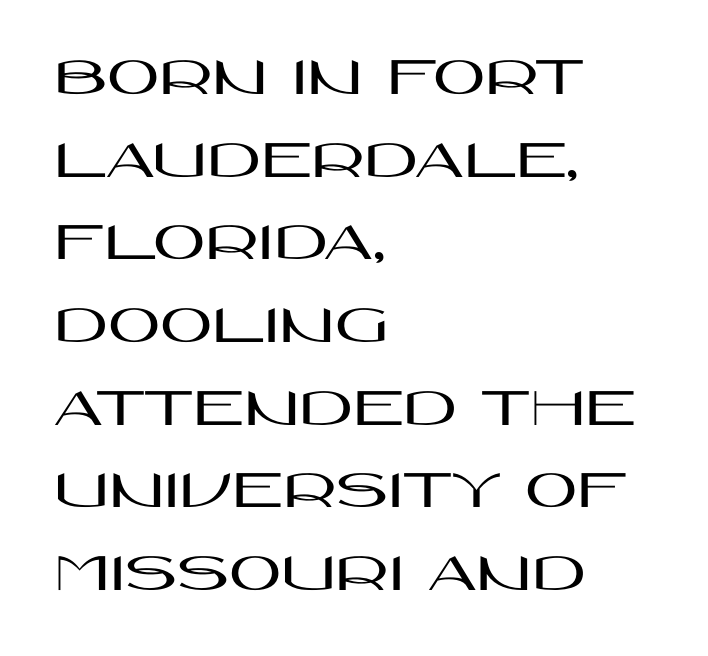
Q: Is the text italic (slanted)? A: No, it is upright.
Q: Is the typeface a serif or a sans-serif typeface? A: Sans-serif.
Q: Is the text underlined? A: No.
Q: How is the paragraph aligned? A: Left-aligned.
Q: Is the spacing between letters normal or unusually wide? A: Normal.
Q: Is the spacing between lines tight, normal or loose? A: Normal.
Q: Width (condensed, normal, or wide)? A: Wide.
Q: Stroke contrast? A: High.
Q: x-height? A: Large.
Q: Monospaced? A: No.
